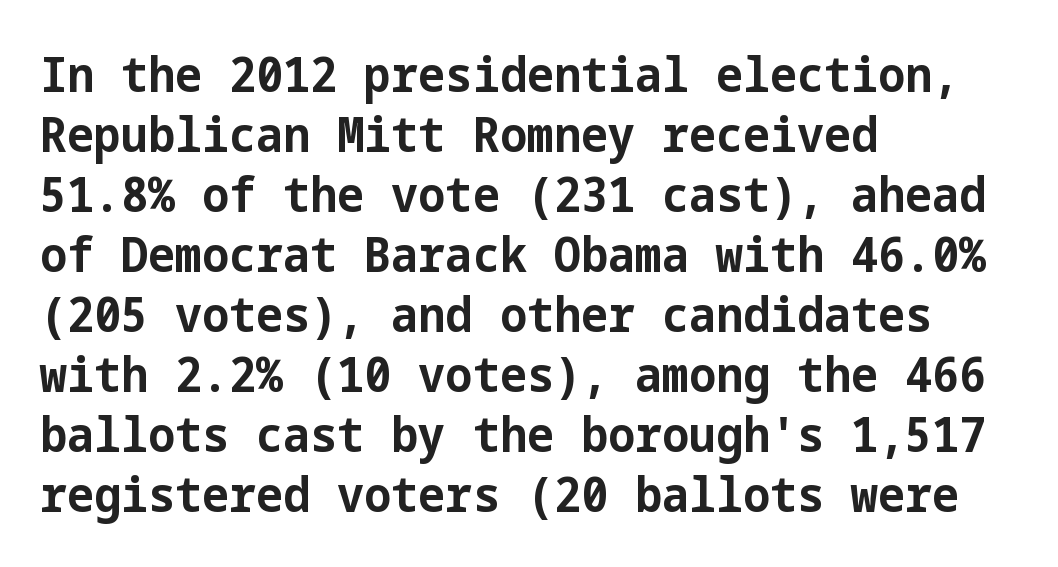
The image shows 48 px bold sans-serif type, upright; set left-aligned, normal line spacing (1.25x), normal letter spacing, not underlined; low stroke contrast and a medium x-height.
